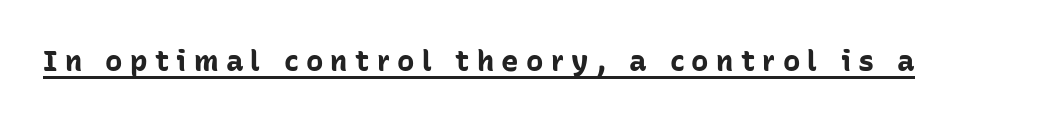
Q: Is the text bold? A: Yes.
Q: Is the text italic (slanted)? A: No, it is upright.
Q: Is the typeface a serif or a sans-serif typeface? A: Sans-serif.
Q: Is the text underlined? A: Yes.
Q: Is the spacing between letters normal or unusually wide? A: Unusually wide.
Q: Width (condensed, normal, or wide)? A: Normal.
Q: Stroke contrast? A: Low.
Q: x-height? A: Medium.
Q: Monospaced? A: No.
